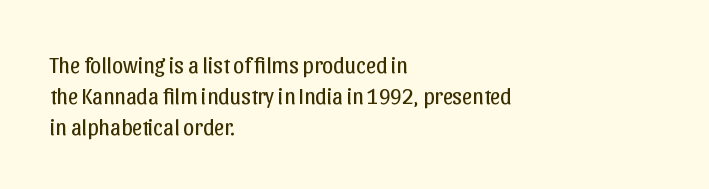
Q: Is the text bold? A: No.
Q: Is the text italic (slanted)? A: No, it is upright.
Q: Is the text underlined? A: No.
Q: How is the paragraph aligned? A: Left-aligned.
Q: Is the spacing between letters normal or unusually wide? A: Normal.
Q: Is the spacing between lines tight, normal or loose? A: Normal.
